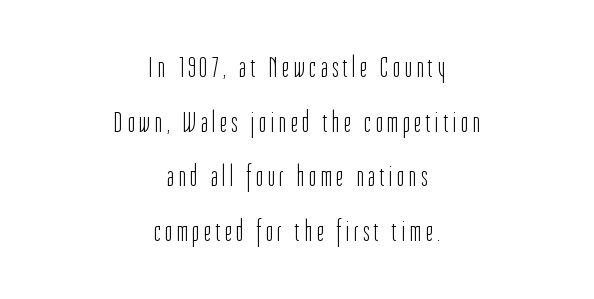
The image shows 29 px light, condensed sans-serif type, upright; set centered, line spacing 1.88x, not underlined; low stroke contrast and a medium x-height.
